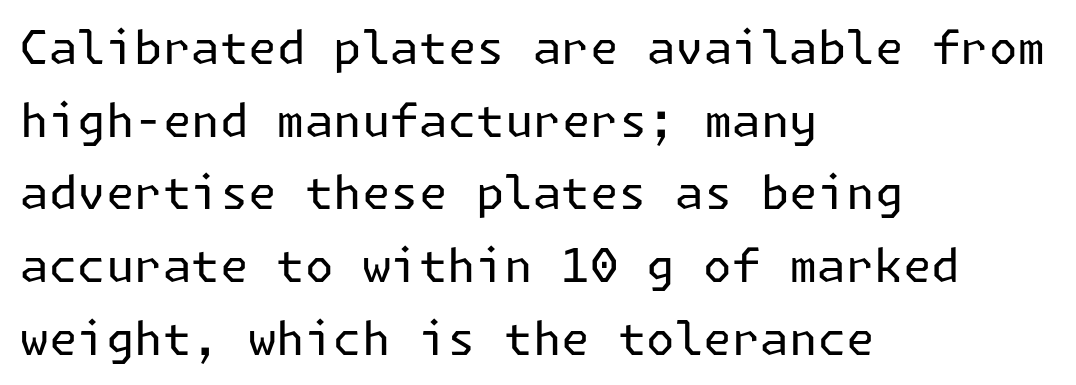
{"serif": "no", "italic": "no", "bold": "no", "weight": "regular", "width": "normal", "stroke_contrast": "low", "x_height": "medium", "underline": "no", "align": "left", "line_spacing": "normal", "line_spacing_ratio": 1.58, "letter_spacing": "normal", "letter_spacing_em": 0.0, "glyph_px": 46}
